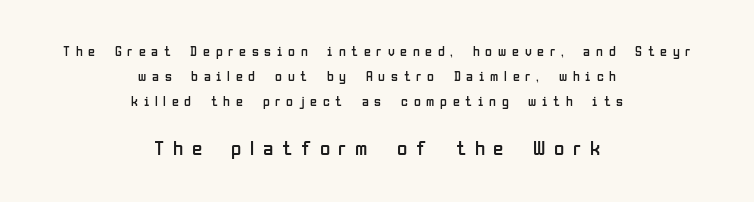
Bare-footed words on every line. Caption: multi-line text, centered on the measure. Loose tracking; the words dissolve into strings of separated letters. The rendering enlarges the type as you move from the upper chunk to the lower. This is not heavy type; no bold has been used.
